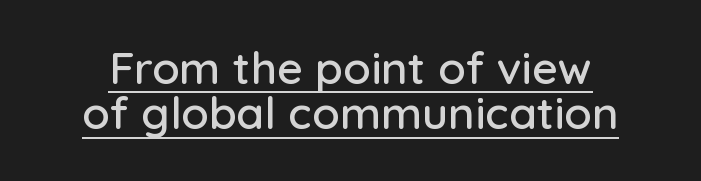
Students, observe: this is what under-led, compact text looks like. The face used here is proportionally spaced, like ordinary book or web type. Is the letter spacing exaggerated? No — it looks like the ordinary default. You can tell it's not italic because the verticals are truly vertical. The rendering uses the underline text-decoration.
